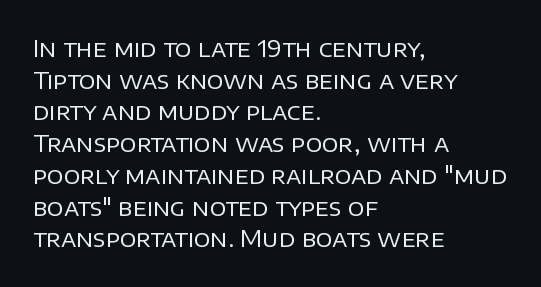
Q: Is the text bold? A: No.
Q: Is the text italic (slanted)? A: No, it is upright.
Q: Is the text underlined? A: No.
Q: How is the paragraph aligned? A: Left-aligned.
Q: Is the spacing between letters normal or unusually wide? A: Normal.
Q: Is the spacing between lines tight, normal or loose? A: Normal.
